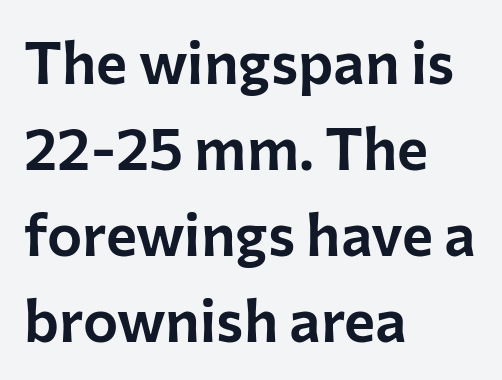
{"serif": "no", "italic": "no", "width": "normal", "stroke_contrast": "low", "x_height": "medium", "monospaced": "no", "underline": "no", "align": "left", "line_spacing": "normal", "line_spacing_ratio": 1.46, "letter_spacing": "normal", "letter_spacing_em": 0.0, "glyph_px": 59}
